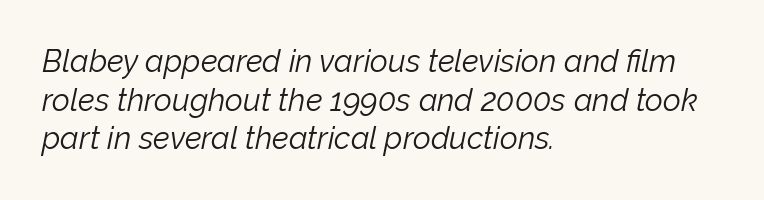
{"italic": "yes", "lean": "right", "slant_degrees": 12, "bold": "no", "weight": "light", "width": "normal", "stroke_contrast": "low", "x_height": "medium", "monospaced": "no", "underline": "no", "align": "left", "line_spacing": "normal", "line_spacing_ratio": 1.25, "letter_spacing": "normal", "letter_spacing_em": 0.0, "glyph_px": 31}
